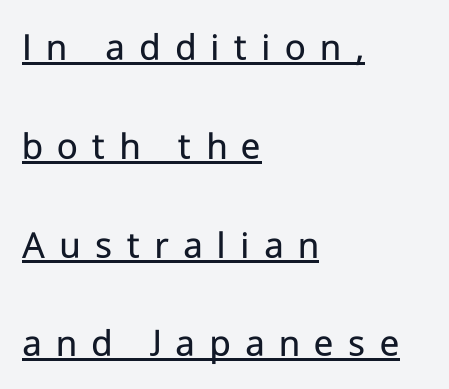
Designer's note — italics off, roman on. A sans-serif font was chosen for this passage. The block of text is sparse from top to bottom, with ample space between rows. Stem width sits at or under what a default text font uses. Display-style spreading of the glyphs; the letterfit is very open.
